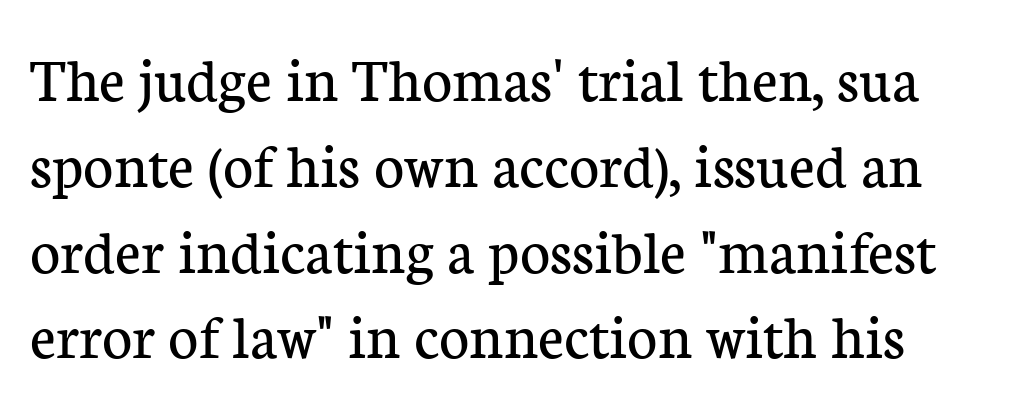
Q: Is the text bold? A: No.
Q: Is the text italic (slanted)? A: No, it is upright.
Q: Is the typeface a serif or a sans-serif typeface? A: Serif.
Q: Is the text underlined? A: No.
Q: Is the spacing between letters normal or unusually wide? A: Normal.
Q: Is the spacing between lines tight, normal or loose? A: Normal.
Q: Width (condensed, normal, or wide)? A: Normal.
Q: Stroke contrast? A: Low.
Q: x-height? A: Medium.
Q: Monospaced? A: No.
